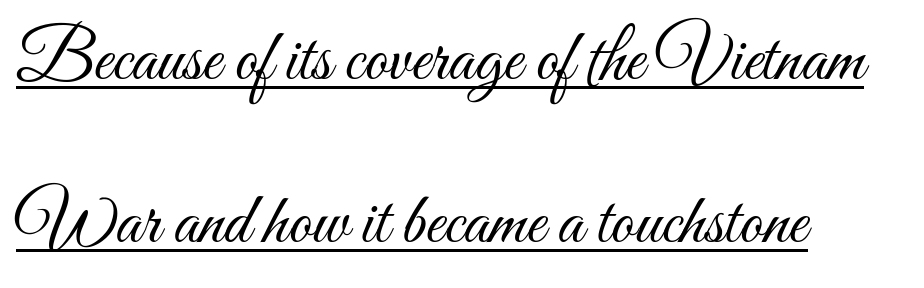
Q: Is the text bold? A: No.
Q: Is the text italic (slanted)? A: Yes.
Q: Is the text underlined? A: Yes.
Q: How is the paragraph aligned? A: Left-aligned.
Q: Is the spacing between letters normal or unusually wide? A: Normal.
Q: Is the spacing between lines tight, normal or loose? A: Loose.
Q: Width (condensed, normal, or wide)? A: Condensed.
Q: Stroke contrast? A: Medium.
Q: x-height? A: Small.
Q: Monospaced? A: No.
